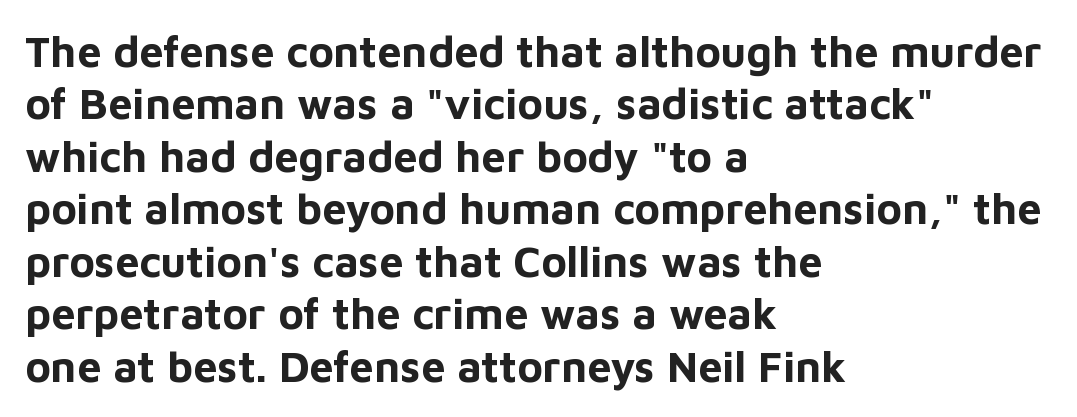
The image shows 43 px bold sans-serif type, upright; set left-aligned, line spacing 1.22x, normal letter spacing, not underlined; low stroke contrast and a medium x-height.
